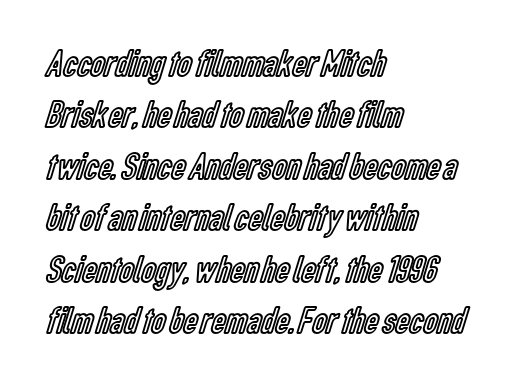
{"width": "condensed", "x_height": "medium", "monospaced": "no", "underline": "no", "align": "left", "line_spacing": "normal", "line_spacing_ratio": 1.32, "letter_spacing": "normal", "letter_spacing_em": 0.0, "glyph_px": 39}
